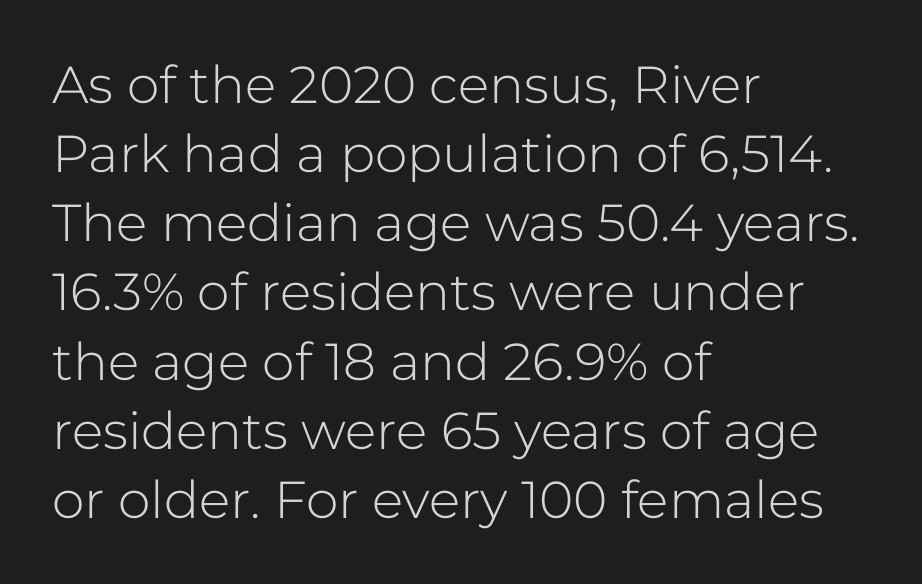
The image shows 52 px light sans-serif type, upright; set left-aligned, normal line spacing (1.33x), normal letter spacing, not underlined; low stroke contrast and a medium x-height.
